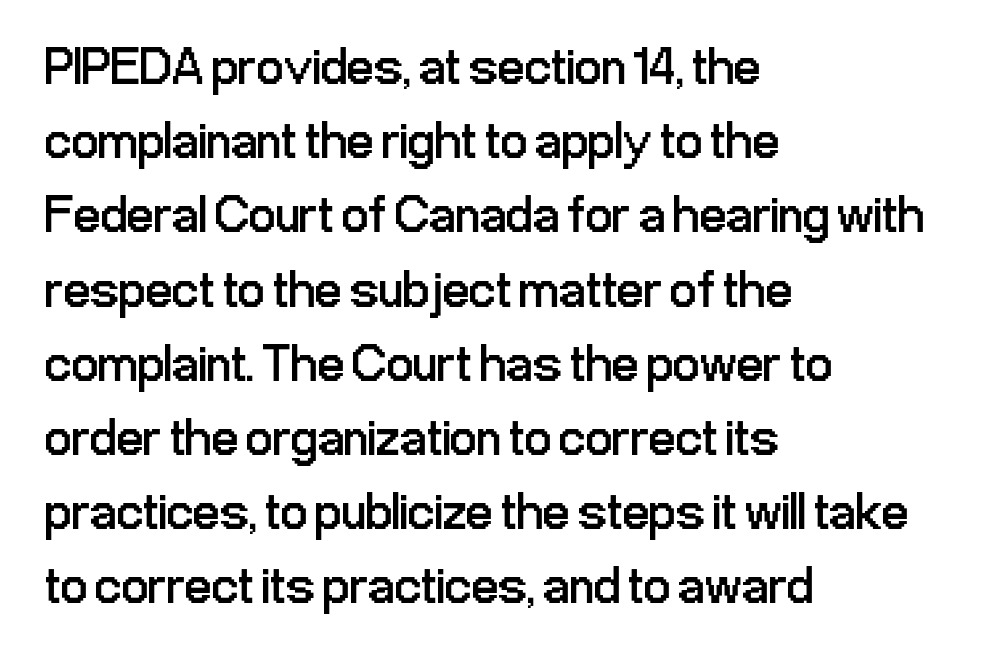
{"serif": "no", "italic": "no", "bold": "no", "weight": "regular", "width": "condensed", "stroke_contrast": "low", "x_height": "medium", "monospaced": "no", "underline": "no", "align": "left", "line_spacing": "normal", "line_spacing_ratio": 1.4, "letter_spacing": "normal", "letter_spacing_em": 0.0, "glyph_px": 53}
